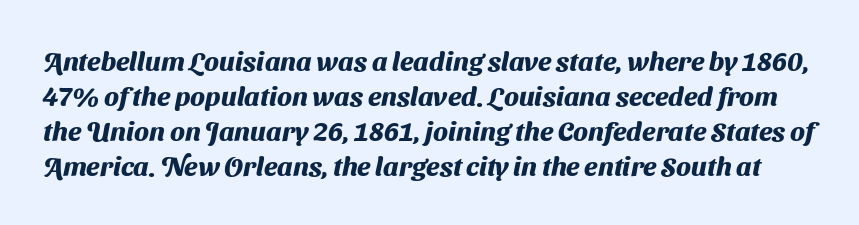
The image shows 27 px bold type; set normal line spacing (1.3x), normal letter spacing, not underlined.
